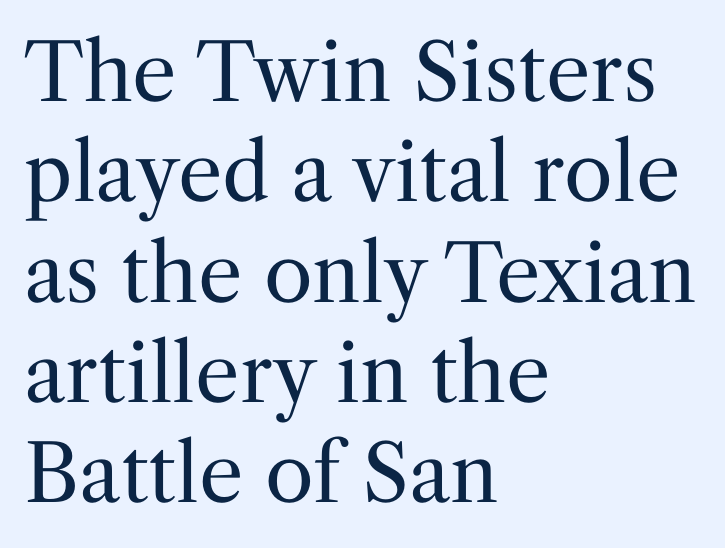
{"serif": "yes", "italic": "no", "bold": "no", "weight": "regular", "width": "normal", "stroke_contrast": "medium", "x_height": "medium", "monospaced": "no", "underline": "no", "align": "left", "line_spacing": "normal", "line_spacing_ratio": 1.27, "letter_spacing": "normal", "letter_spacing_em": 0.0, "glyph_px": 79}
